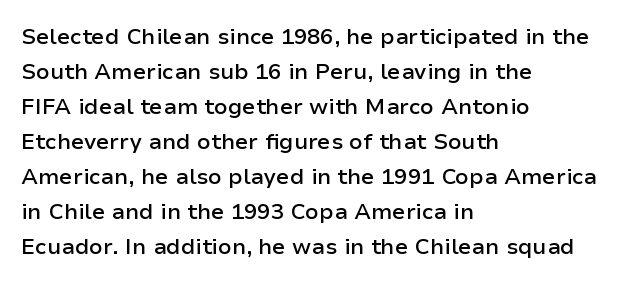
The image shows 22 px text type, upright; set left-aligned, normal line spacing (1.59x), normal letter spacing, not underlined.
